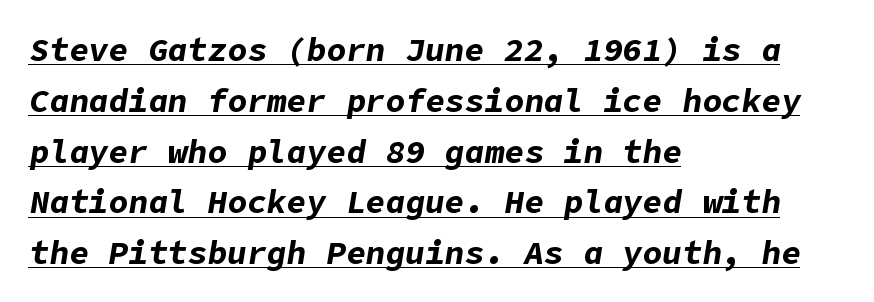
Nothing unusual about the tracking: characters are spaced as the font intends. These lines sit exactly where default settings would place them. A baseline rule has been typeset under these characters. Caption: multi-line text, flush left, ragged right.
